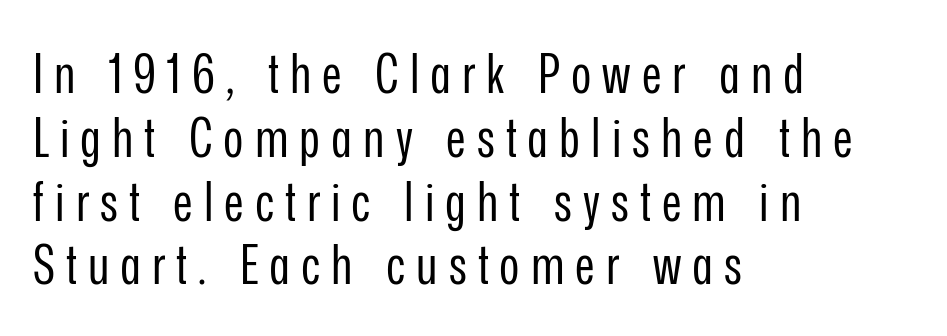
The image shows 55 px regular-weight, condensed sans-serif type, upright; set left-aligned, line spacing 1.16x, unusually wide letter spacing (+0.2 em), not underlined; low stroke contrast and a medium x-height.
